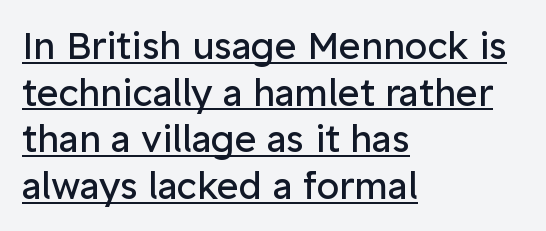
Q: Is the text bold? A: No.
Q: Is the text italic (slanted)? A: No, it is upright.
Q: Is the typeface a serif or a sans-serif typeface? A: Sans-serif.
Q: Is the text underlined? A: Yes.
Q: How is the paragraph aligned? A: Left-aligned.
Q: Is the spacing between letters normal or unusually wide? A: Normal.
Q: Is the spacing between lines tight, normal or loose? A: Normal.
Q: Width (condensed, normal, or wide)? A: Normal.
Q: Stroke contrast? A: Low.
Q: x-height? A: Medium.
Q: Monospaced? A: No.
